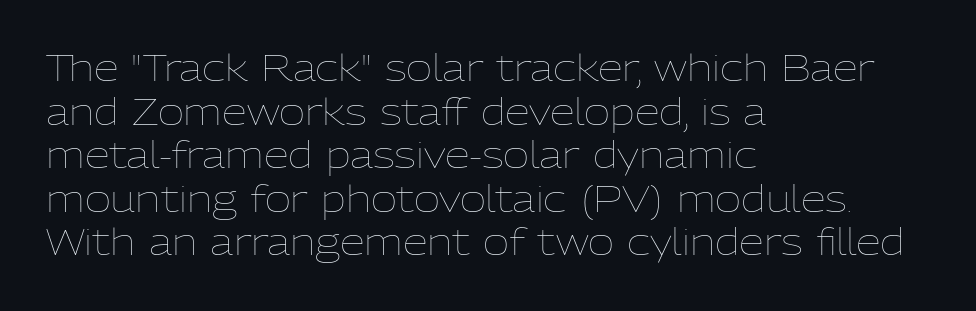
{"italic": "no", "bold": "no", "weight": "thin", "width": "normal", "stroke_contrast": "low", "x_height": "medium", "monospaced": "no", "underline": "no", "align": "left", "line_spacing_ratio": 1.21, "letter_spacing": "normal", "letter_spacing_em": 0.0, "glyph_px": 36}
